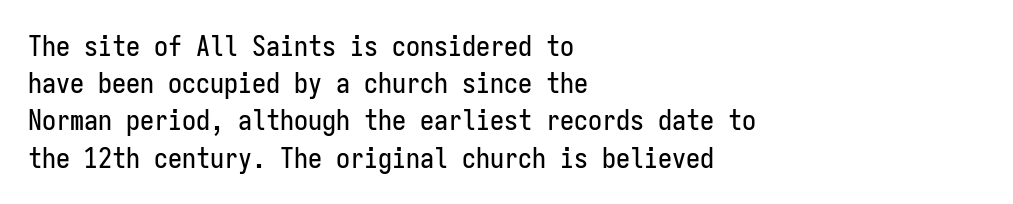
The space beneath each line is pristine and unruled. Tall strokes in this sample are plumb rather than angled. Visually the block forms a straight wall on the left and a jagged coastline on the right. The rendering uses typewriter-style spacing with identical character cells. The rendering uses a moderate line-height, typical for paragraphs.
